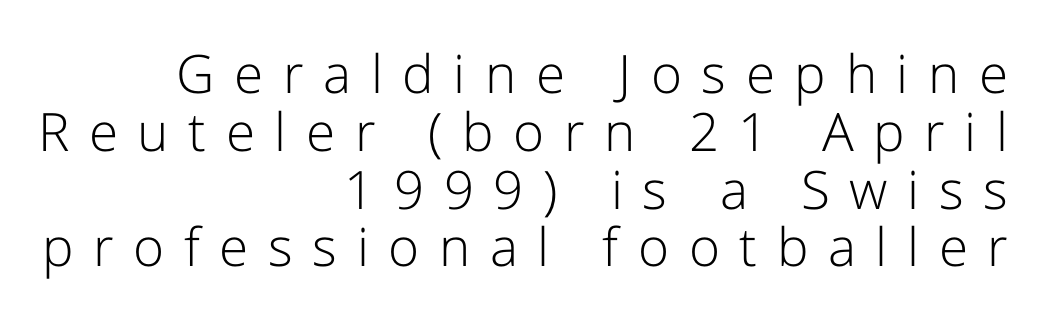
The image shows 53 px light sans-serif type, upright; set right-aligned, tight line spacing (1.09x), unusually wide letter spacing (+0.37 em), not underlined; low stroke contrast and a medium x-height.
